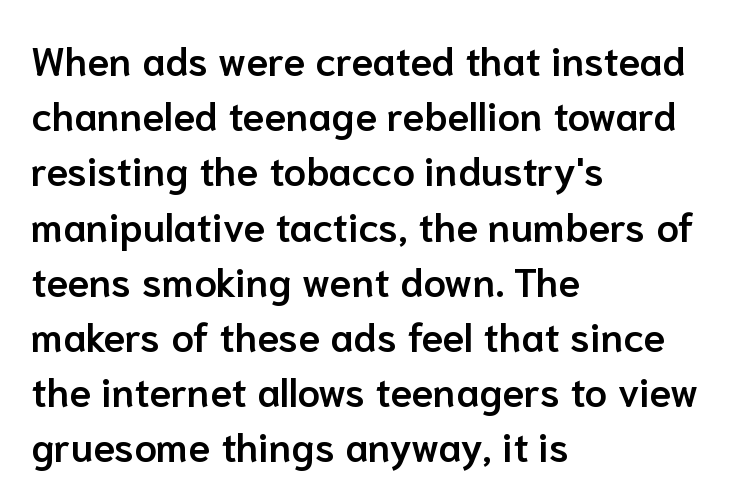
The paragraph has a hard left edge and a soft right edge. Set as a demibold, roughly 600 on the weight scale. You can tell it's not italic because the verticals are truly vertical. Each word holds together tightly as a unit, with standard inter-letter gaps.
